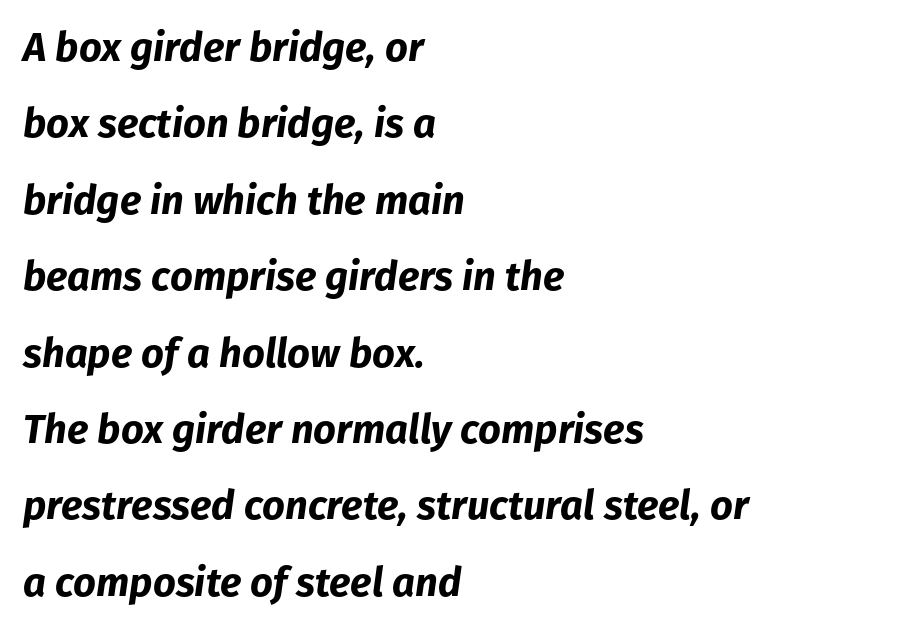
The image shows 40 px bold type, italic (leaning right); set left-aligned, loose line spacing (1.91x), normal letter spacing, not underlined; low stroke contrast and a medium x-height.
